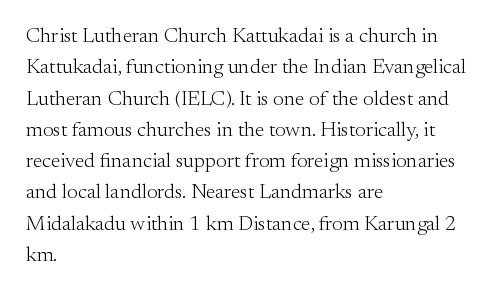
Ordinary non-slanted type is in use. Honestly, the row spacing looks completely unremarkable. These lines keep a tight, regular rhythm from letter to letter. These lines stack with their left ends in a neat column.
